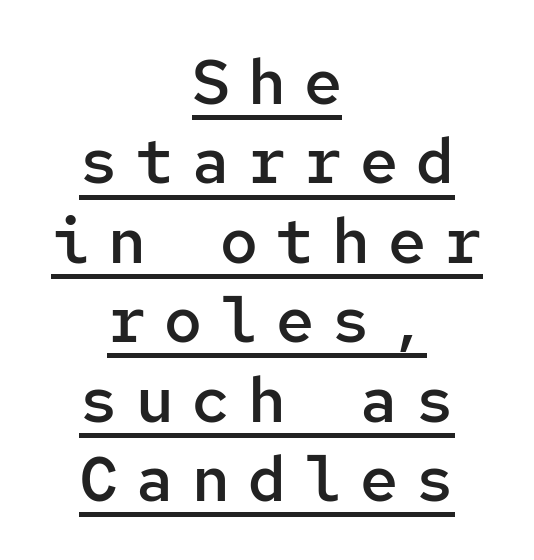
The image shows 63 px semibold sans-serif type, upright, monospaced; set centered, normal line spacing (1.26x), unusually wide letter spacing (+0.29 em), underlined; low stroke contrast and a medium x-height.
